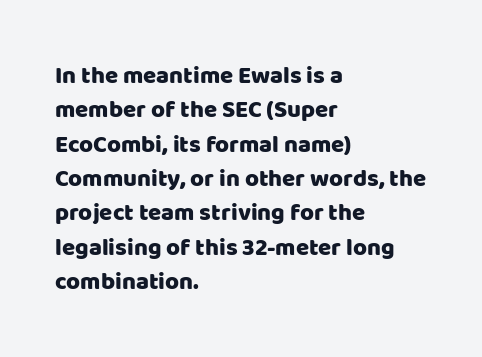
Q: Is the text italic (slanted)? A: No, it is upright.
Q: Is the text underlined? A: No.
Q: How is the paragraph aligned? A: Left-aligned.
Q: Is the spacing between letters normal or unusually wide? A: Normal.
Q: Is the spacing between lines tight, normal or loose? A: Normal.
